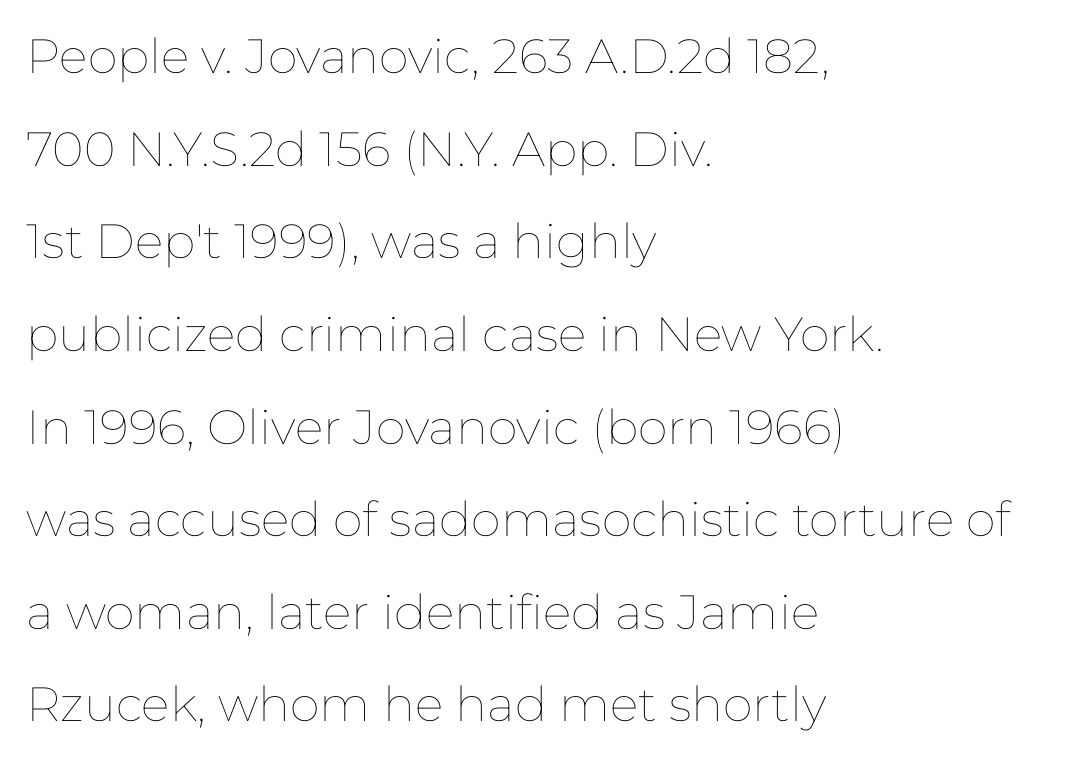
Q: Is the text bold? A: No.
Q: Is the text italic (slanted)? A: No, it is upright.
Q: Is the text underlined? A: No.
Q: How is the paragraph aligned? A: Left-aligned.
Q: Is the spacing between letters normal or unusually wide? A: Normal.
Q: Is the spacing between lines tight, normal or loose? A: Loose.
Q: Width (condensed, normal, or wide)? A: Normal.
Q: Stroke contrast? A: Low.
Q: x-height? A: Medium.
Q: Monospaced? A: No.
